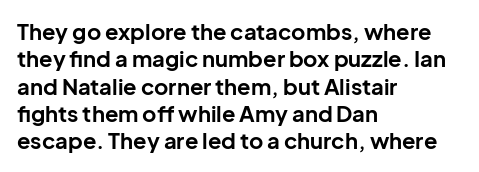
{"italic": "no", "bold": "yes", "underline": "no", "align": "left", "line_spacing_ratio": 1.24, "letter_spacing": "normal", "letter_spacing_em": 0.0, "glyph_px": 22}
